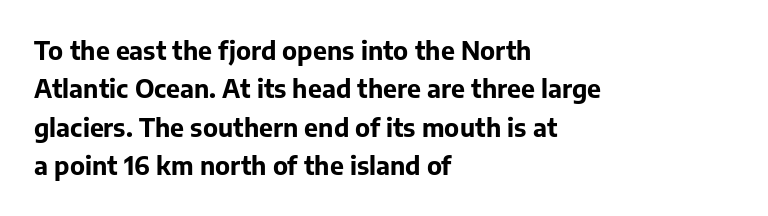
Here the glyphs are tracked normally, forming tight word shapes. Does the weight exceed regular? Yes, all the way to bold. The text block is weighted toward the left margin, trailing off unevenly rightward. Style check: upright. Notice how descenders clear the ascenders below comfortably — that's standard leading. Glance below the letters and you will spot only blank space.
